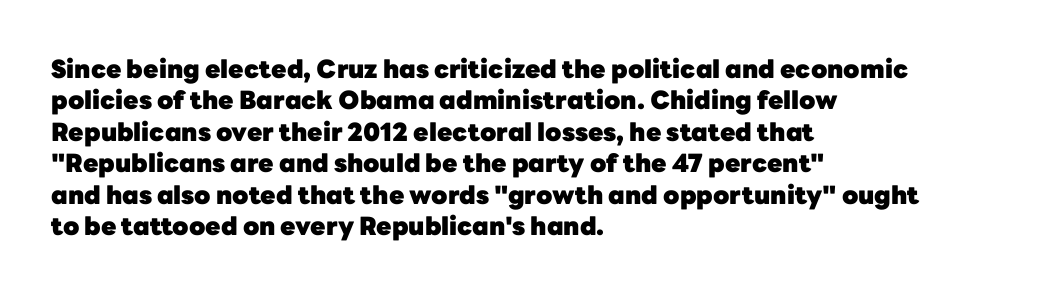
Q: Is the text bold? A: Yes.
Q: Is the text italic (slanted)? A: No, it is upright.
Q: Is the text underlined? A: No.
Q: How is the paragraph aligned? A: Left-aligned.
Q: Is the spacing between letters normal or unusually wide? A: Normal.
Q: Is the spacing between lines tight, normal or loose? A: Normal.
